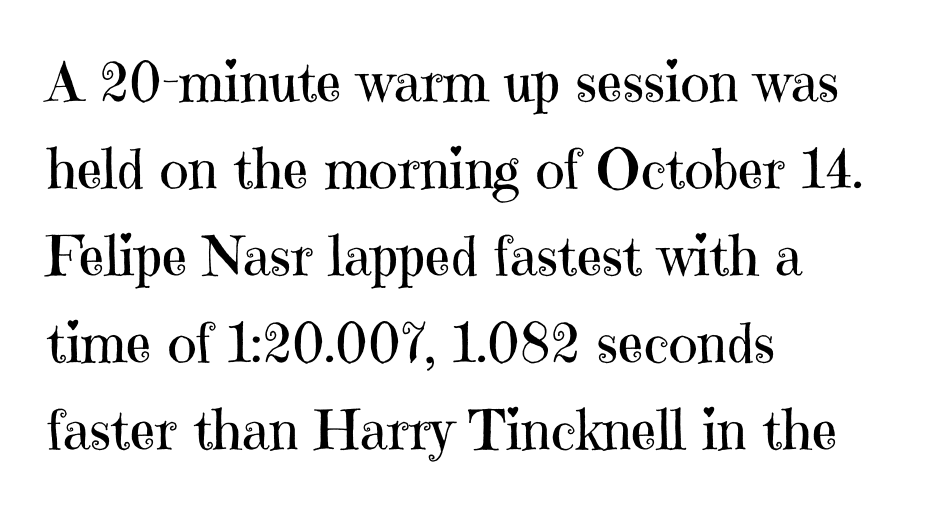
Q: Is the text bold? A: No.
Q: Is the text italic (slanted)? A: No, it is upright.
Q: Is the typeface a serif or a sans-serif typeface? A: Serif.
Q: Is the text underlined? A: No.
Q: How is the paragraph aligned? A: Left-aligned.
Q: Is the spacing between letters normal or unusually wide? A: Normal.
Q: Is the spacing between lines tight, normal or loose? A: Normal.
Q: Width (condensed, normal, or wide)? A: Normal.
Q: Stroke contrast? A: High.
Q: x-height? A: Medium.
Q: Monospaced? A: No.
